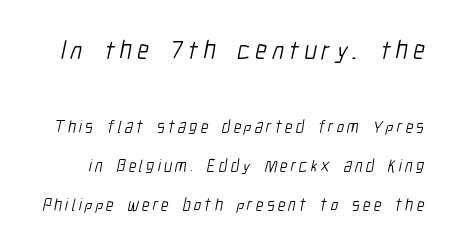
{"bold": "no", "underline": "no", "line_spacing": "loose", "line_spacing_ratio": 2.31, "larger_block": "first", "size_ratio": 1.53, "glyph_px": 26}
